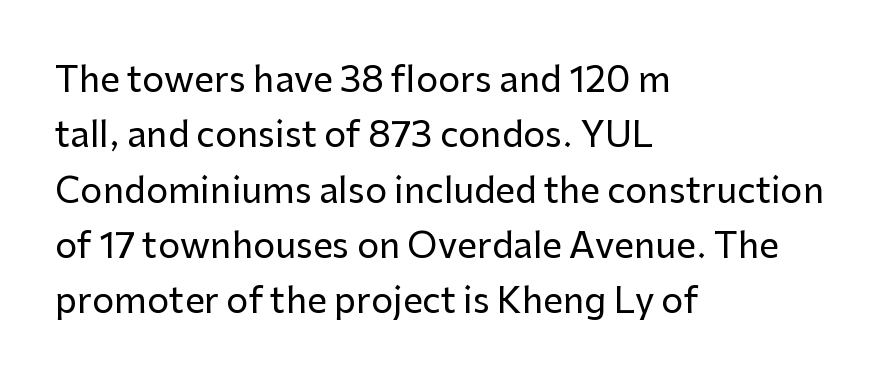
Q: Is the text italic (slanted)? A: No, it is upright.
Q: Is the typeface a serif or a sans-serif typeface? A: Sans-serif.
Q: Is the text underlined? A: No.
Q: How is the paragraph aligned? A: Left-aligned.
Q: Is the spacing between letters normal or unusually wide? A: Normal.
Q: Is the spacing between lines tight, normal or loose? A: Normal.
Q: Width (condensed, normal, or wide)? A: Normal.
Q: Stroke contrast? A: Low.
Q: x-height? A: Medium.
Q: Monospaced? A: No.
